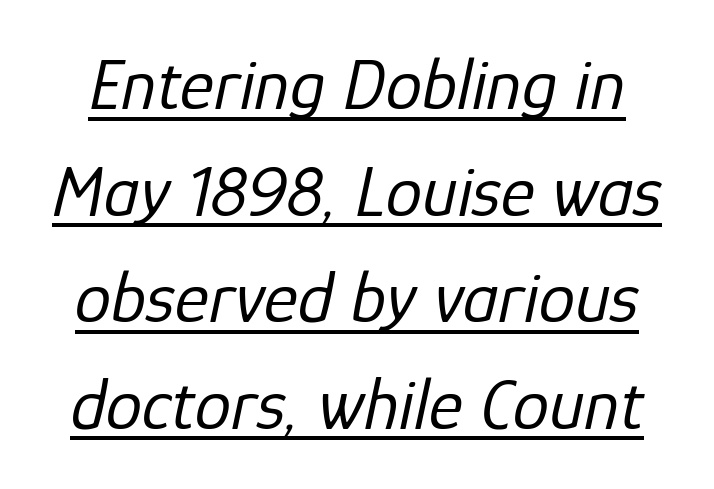
The image shows 73 px regular-weight type, italic (leaning right); set normal line spacing (1.46x), normal letter spacing, underlined; low stroke contrast and a medium x-height.
